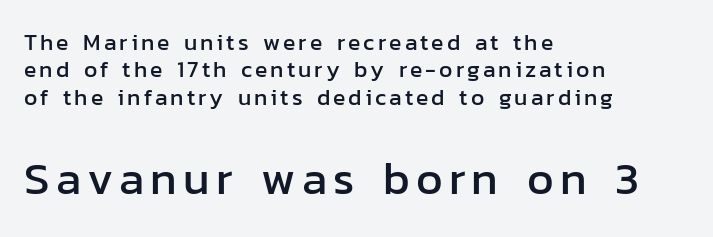
{"serif": "no", "italic": "no", "width": "normal", "stroke_contrast": "low", "x_height": "medium", "monospaced": "no", "underline": "no", "align": "left", "line_spacing_ratio": 1.19, "larger_block": "second", "size_ratio": 2.0, "glyph_px": 46}
